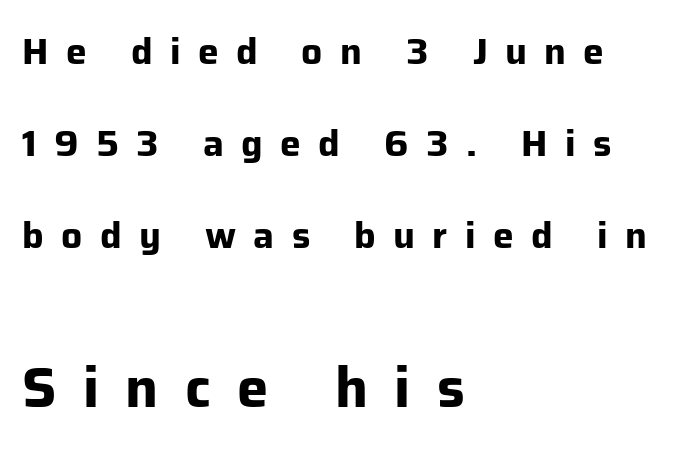
The image shows 56 px bold sans-serif type, upright; set left-aligned, loose line spacing (2.49x), unusually wide letter spacing (+0.47 em), not underlined; the second (bottom) block is 1.51x larger; low stroke contrast and a medium x-height.
